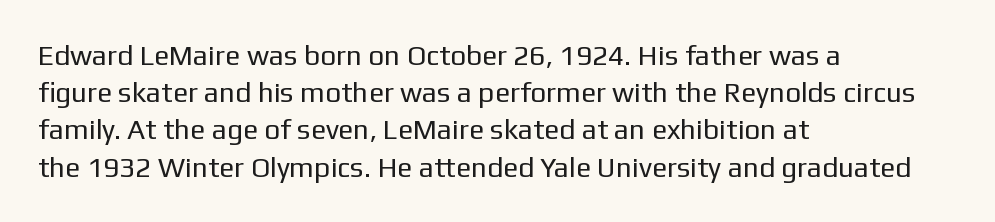
Q: Is the text bold? A: No.
Q: Is the text italic (slanted)? A: No, it is upright.
Q: Is the typeface a serif or a sans-serif typeface? A: Sans-serif.
Q: Is the text underlined? A: No.
Q: How is the paragraph aligned? A: Left-aligned.
Q: Is the spacing between letters normal or unusually wide? A: Normal.
Q: Is the spacing between lines tight, normal or loose? A: Normal.
Q: Width (condensed, normal, or wide)? A: Normal.
Q: Stroke contrast? A: Low.
Q: x-height? A: Medium.
Q: Monospaced? A: No.
